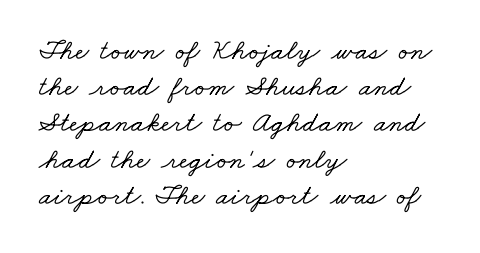
{"serif": "yes", "width": "wide", "stroke_contrast": "low", "x_height": "small", "monospaced": "no", "underline": "no", "align": "left", "line_spacing": "normal", "line_spacing_ratio": 1.25, "letter_spacing": "normal", "letter_spacing_em": 0.0, "glyph_px": 29}
